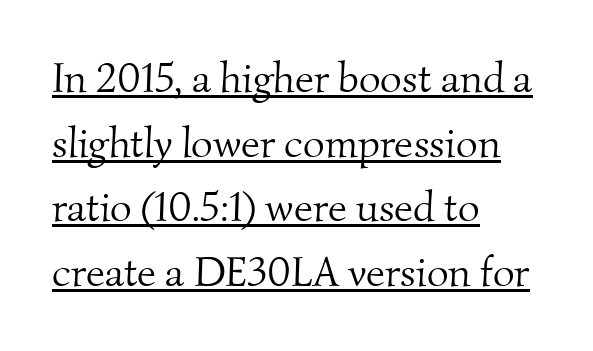
{"serif": "yes", "bold": "no", "weight": "light", "width": "normal", "stroke_contrast": "medium", "x_height": "small", "monospaced": "no", "underline": "yes", "align": "left", "line_spacing": "normal", "line_spacing_ratio": 1.54, "letter_spacing": "normal", "letter_spacing_em": 0.0, "glyph_px": 42}
